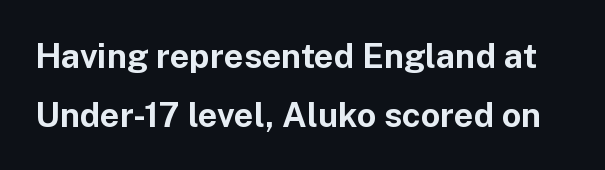
The face used here is proportionally spaced, like ordinary book or web type. The gaps between neighbouring characters are ordinary and unremarkable. Stroke thickness is high; the sample reads as a true bold. The string is rendered with underlining switched off. The lettering stays uniformly vertical, giving the passage a roman look.
